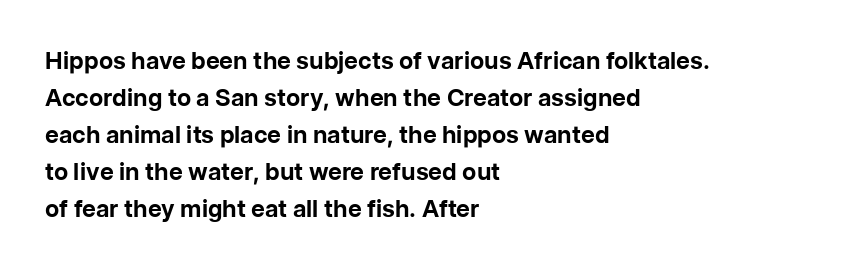
Q: Is the text bold? A: Yes.
Q: Is the text italic (slanted)? A: No, it is upright.
Q: Is the text underlined? A: No.
Q: How is the paragraph aligned? A: Left-aligned.
Q: Is the spacing between letters normal or unusually wide? A: Normal.
Q: Is the spacing between lines tight, normal or loose? A: Normal.
